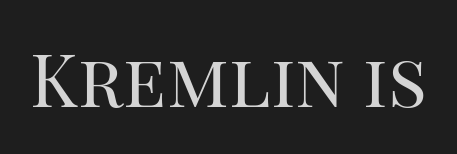
Is this a fixed-width face? No — the glyphs have proportional, varying widths. Just letters on the line, the space beneath them empty. Here the glyphs are tracked normally, forming tight word shapes. A light-to-regular cut is what we see here. Quick note: not italic, upright.
